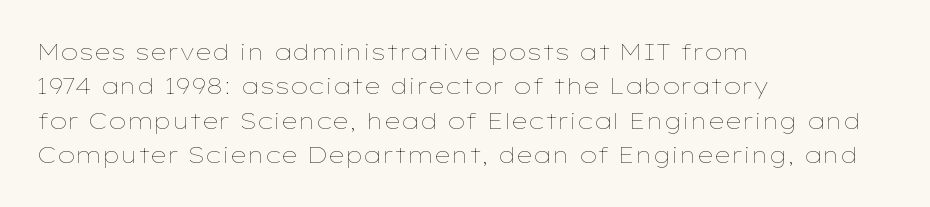
{"italic": "no", "bold": "no", "underline": "no", "align": "left", "line_spacing": "normal", "line_spacing_ratio": 1.5, "letter_spacing": "normal", "letter_spacing_em": 0.0, "glyph_px": 23}
